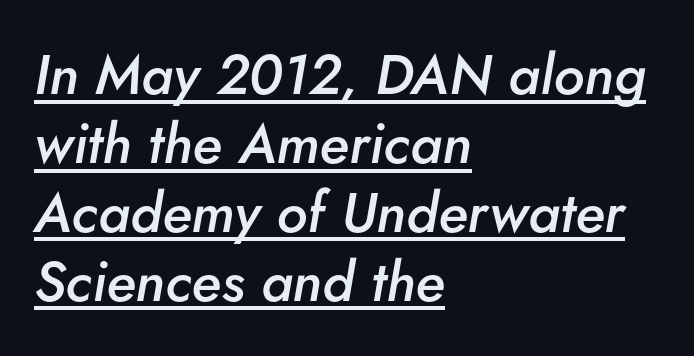
{"italic": "yes", "lean": "right", "slant_degrees": 5, "bold": "semi", "weight": "semibold", "width": "normal", "stroke_contrast": "low", "x_height": "small", "monospaced": "no", "underline": "yes", "align": "left", "line_spacing_ratio": 1.23, "letter_spacing": "normal", "letter_spacing_em": 0.0, "glyph_px": 56}
